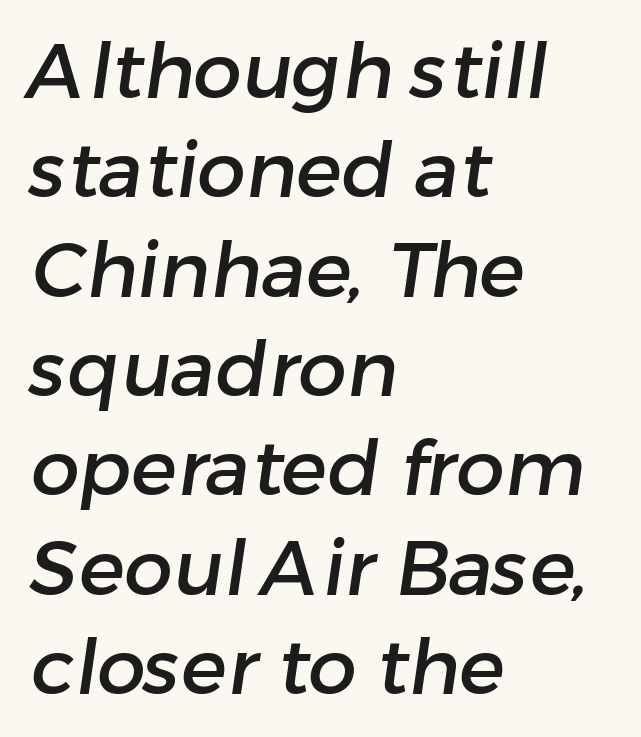
Q: Is the typeface a serif or a sans-serif typeface? A: Sans-serif.
Q: Is the text underlined? A: No.
Q: How is the paragraph aligned? A: Left-aligned.
Q: Is the spacing between letters normal or unusually wide? A: Normal.
Q: Is the spacing between lines tight, normal or loose? A: Normal.
Q: Width (condensed, normal, or wide)? A: Normal.
Q: Stroke contrast? A: Low.
Q: x-height? A: Medium.
Q: Monospaced? A: No.
